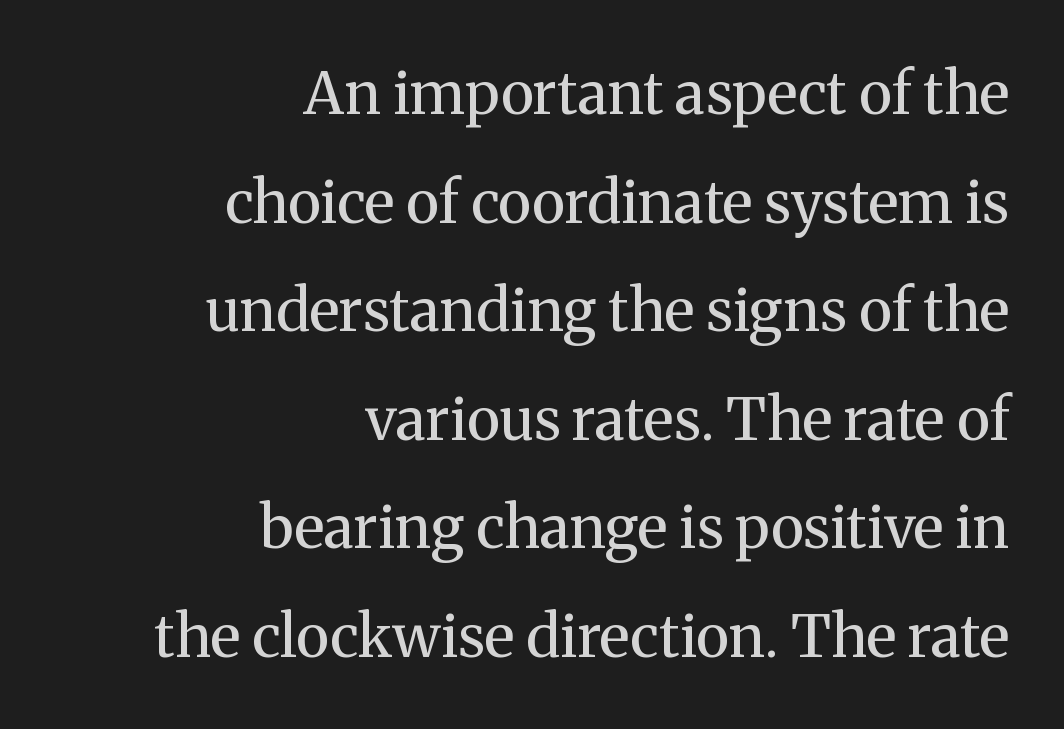
All the whitespace from short lines collects on the left. Only glyphs here, with clear space below each row. Does the lettering tilt? It doesn't — this is upright. I'd call this a serif setting — the letters wear small feet. Character widths vary here, with narrow letters taking less room than wide ones.
